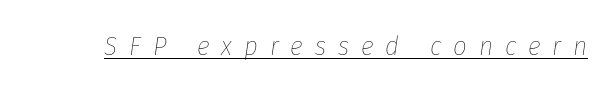
{"italic": "yes", "lean": "right", "slant_degrees": 8, "bold": "no", "underline": "yes", "letter_spacing": "wide", "letter_spacing_em": 0.44, "glyph_px": 27}
